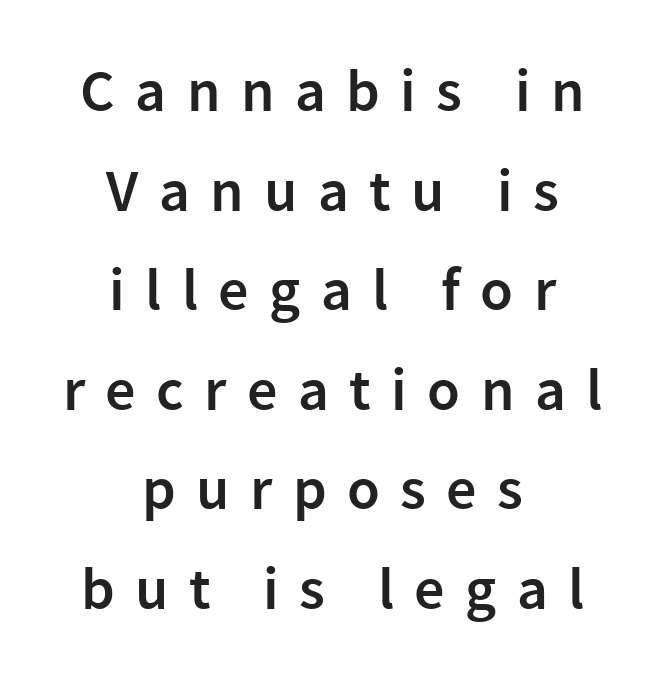
Q: Is the text bold? A: Semi-bold.
Q: Is the text italic (slanted)? A: No, it is upright.
Q: Is the typeface a serif or a sans-serif typeface? A: Sans-serif.
Q: Is the text underlined? A: No.
Q: How is the paragraph aligned? A: Centered.
Q: Is the spacing between letters normal or unusually wide? A: Unusually wide.
Q: Is the spacing between lines tight, normal or loose? A: Normal.
Q: Width (condensed, normal, or wide)? A: Normal.
Q: Stroke contrast? A: Low.
Q: x-height? A: Medium.
Q: Monospaced? A: No.
